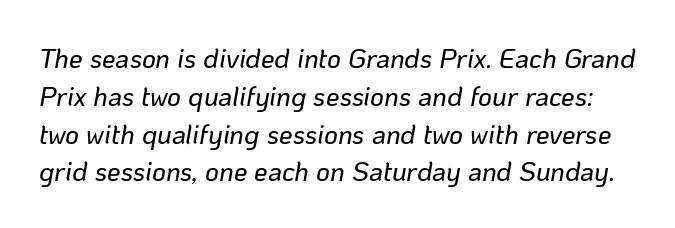
{"italic": "yes", "lean": "right", "slant_degrees": 10, "underline": "no", "line_spacing": "normal", "line_spacing_ratio": 1.4, "letter_spacing": "normal", "letter_spacing_em": 0.0, "glyph_px": 27}
